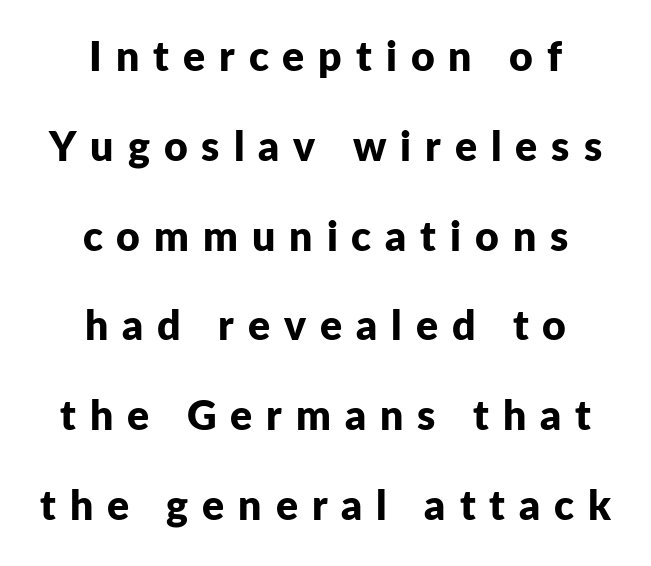
The image shows 41 px bold sans-serif type, upright; set centered, loose line spacing (2.19x), unusually wide letter spacing (+0.34 em), not underlined; low stroke contrast and a medium x-height.
